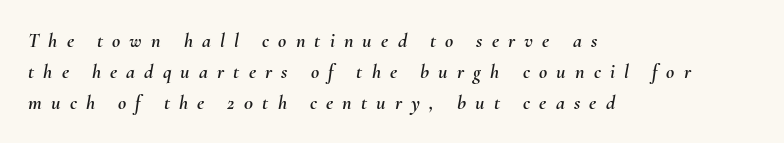
Q: Is the text italic (slanted)? A: Yes, it leans right by about 10 degrees.
Q: Is the text underlined? A: No.
Q: How is the paragraph aligned? A: Left-aligned.
Q: Is the spacing between letters normal or unusually wide? A: Unusually wide.
Q: Is the spacing between lines tight, normal or loose? A: Normal.
